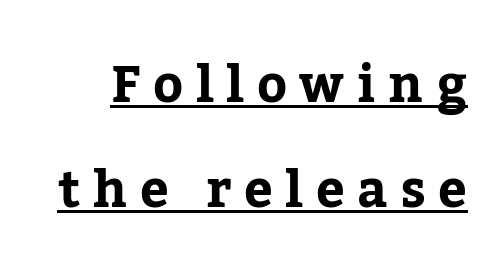
Character widths vary here, with narrow letters taking less room than wide ones. This sample uses a serif face. Decoration check: the copy is underlined. Rows of type keep a wide berth in the vertical direction. Every stem runs plumb, perpendicular to the baseline. Short note: letters widely spaced.
